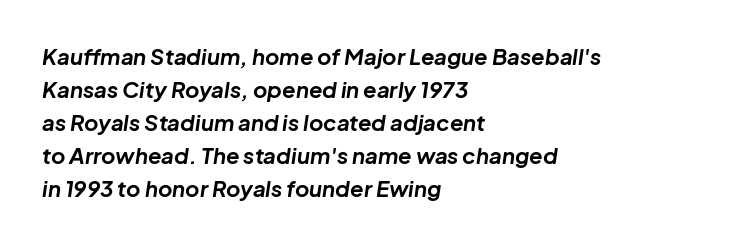
Q: Is the text bold? A: Yes.
Q: Is the text italic (slanted)? A: Yes, it leans right by about 8 degrees.
Q: Is the text underlined? A: No.
Q: How is the paragraph aligned? A: Left-aligned.
Q: Is the spacing between letters normal or unusually wide? A: Normal.
Q: Is the spacing between lines tight, normal or loose? A: Normal.
